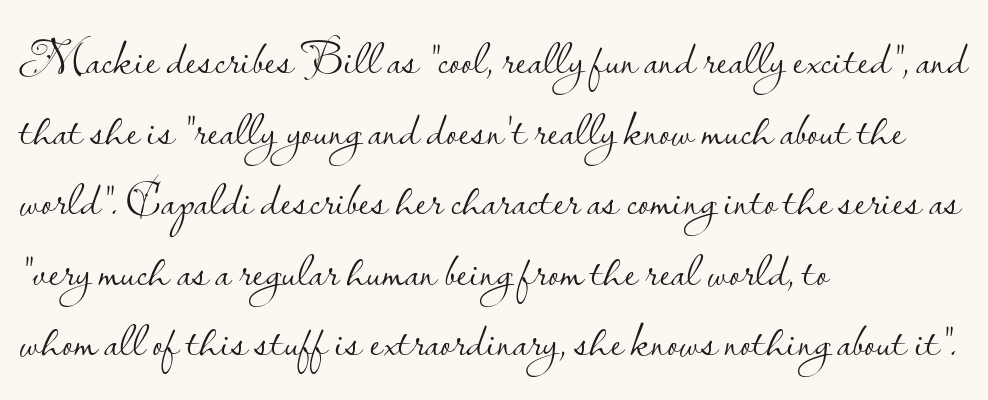
{"serif": "no", "bold": "no", "weight": "light", "width": "normal", "stroke_contrast": "low", "x_height": "small", "monospaced": "no", "underline": "no", "align": "left", "line_spacing": "normal", "line_spacing_ratio": 1.44, "letter_spacing": "normal", "letter_spacing_em": 0.0, "glyph_px": 49}
